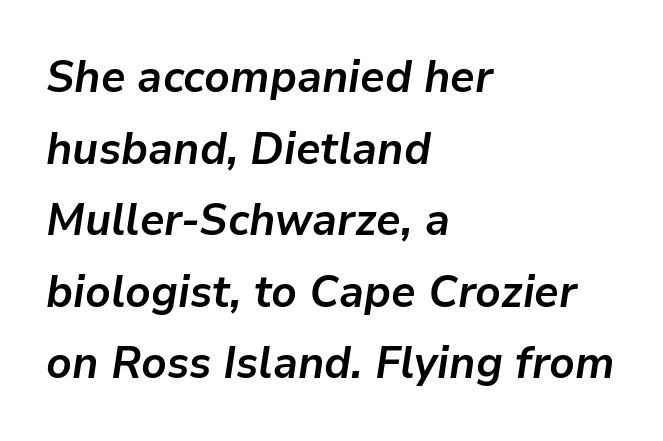
Inter-character spacing is left at the font's built-in metrics. The space directly below the letters is spotless. The rendering uses a bold face; every stroke is thick and dark. Posture: slanted.
